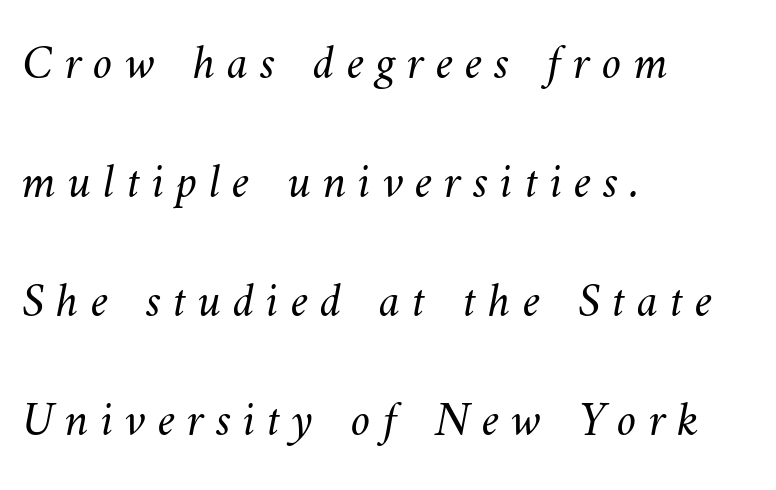
The passage shown has open, widely tracked lettering throughout. One-word summary of the alignment: left. No chunkiness to these letters — they're not bold. Check the space under the baseline: it is left empty. Vertically, the passage feels expansive, rows floating well apart.
